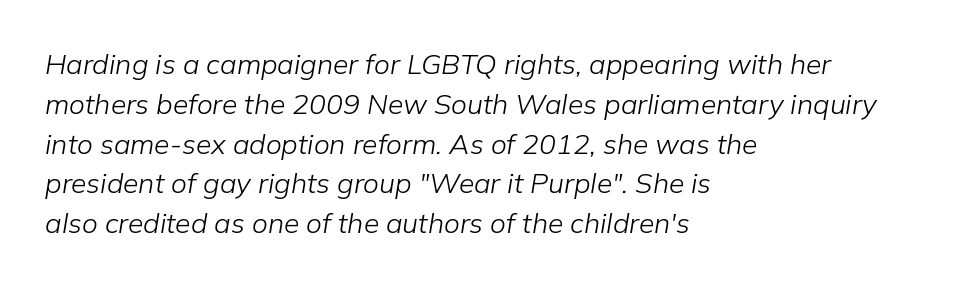
{"italic": "yes", "lean": "right", "slant_degrees": 9, "bold": "no", "weight": "light", "width": "normal", "stroke_contrast": "low", "x_height": "medium", "monospaced": "no", "underline": "no", "align": "left", "line_spacing": "normal", "line_spacing_ratio": 1.42, "letter_spacing": "normal", "letter_spacing_em": 0.0, "glyph_px": 28}
